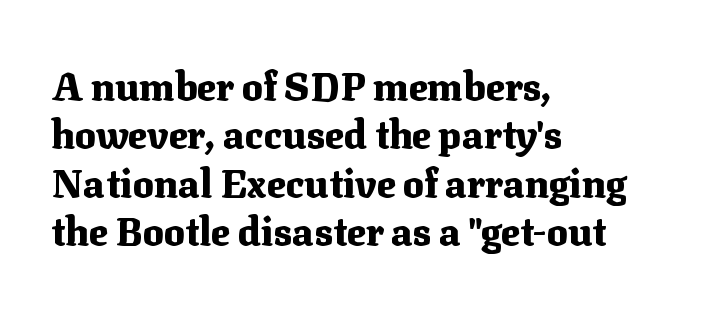
The image shows 39 px heavy serif type, upright; set left-aligned, line spacing 1.24x, normal letter spacing, not underlined; medium stroke contrast and a medium x-height.
